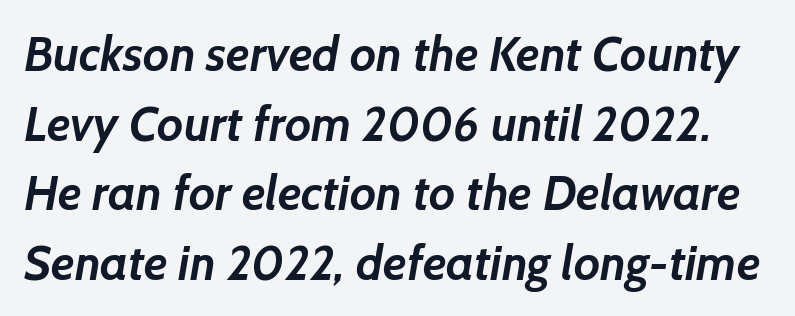
The image shows 48 px semibold sans-serif type; set normal line spacing (1.45x), normal letter spacing, not underlined; low stroke contrast and a medium x-height.
